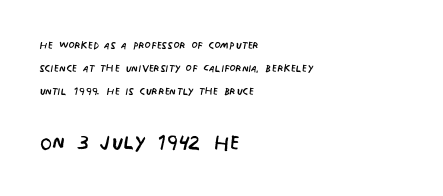
The line-height multiplier appears to be the usual default. Short note: letters normally spaced. All the whitespace from short lines collects on the right.
